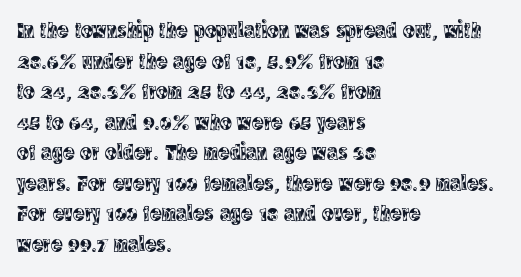
{"italic": "no", "underline": "no", "align": "left", "line_spacing": "normal", "line_spacing_ratio": 1.39, "letter_spacing": "normal", "letter_spacing_em": 0.0, "glyph_px": 22}
